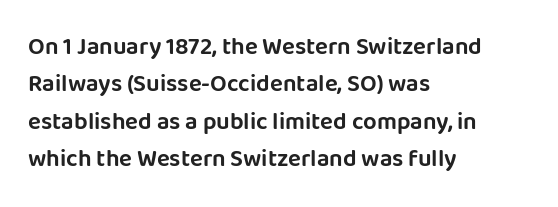
Q: Is the text italic (slanted)? A: No, it is upright.
Q: Is the text underlined? A: No.
Q: How is the paragraph aligned? A: Left-aligned.
Q: Is the spacing between letters normal or unusually wide? A: Normal.
Q: Is the spacing between lines tight, normal or loose? A: Normal.
